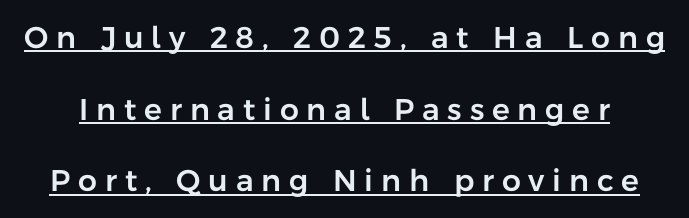
{"serif": "no", "italic": "no", "width": "normal", "stroke_contrast": "low", "x_height": "medium", "monospaced": "no", "underline": "yes", "line_spacing": "loose", "line_spacing_ratio": 2.39, "letter_spacing": "wide", "letter_spacing_em": 0.26, "glyph_px": 30}
